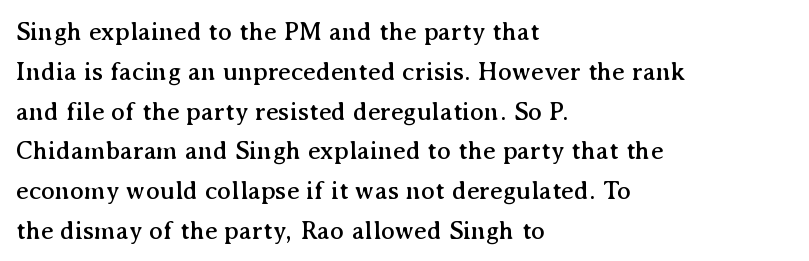
How would I describe the line gaps? Plain and ordinary. Does extra space separate the letters? No, they use regular spacing. These lines stack with their left ends in a neat column. Underlining? Definitely not there. Quick note: not italic, upright.
